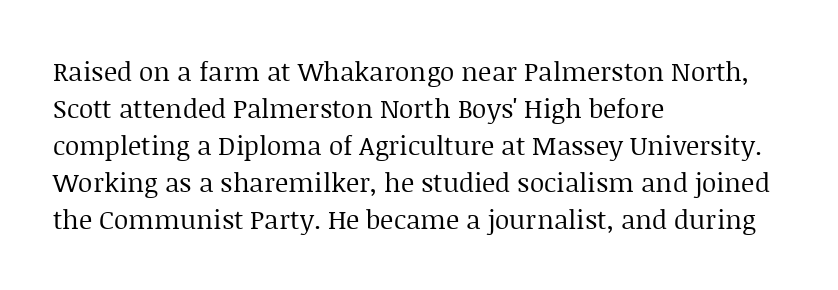
Q: Is the text bold? A: No.
Q: Is the text italic (slanted)? A: No, it is upright.
Q: Is the text underlined? A: No.
Q: How is the paragraph aligned? A: Left-aligned.
Q: Is the spacing between letters normal or unusually wide? A: Normal.
Q: Is the spacing between lines tight, normal or loose? A: Normal.
